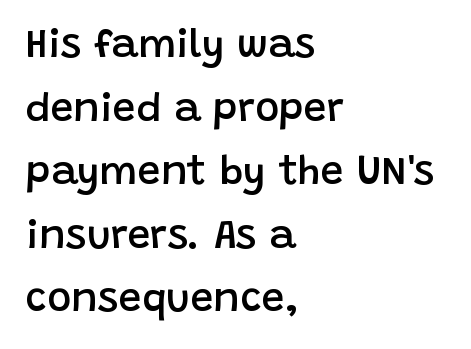
{"serif": "no", "italic": "no", "bold": "semi", "weight": "semibold", "width": "normal", "stroke_contrast": "low", "x_height": "large", "monospaced": "no", "underline": "no", "align": "left", "line_spacing": "normal", "line_spacing_ratio": 1.55, "letter_spacing": "normal", "letter_spacing_em": 0.0, "glyph_px": 41}
